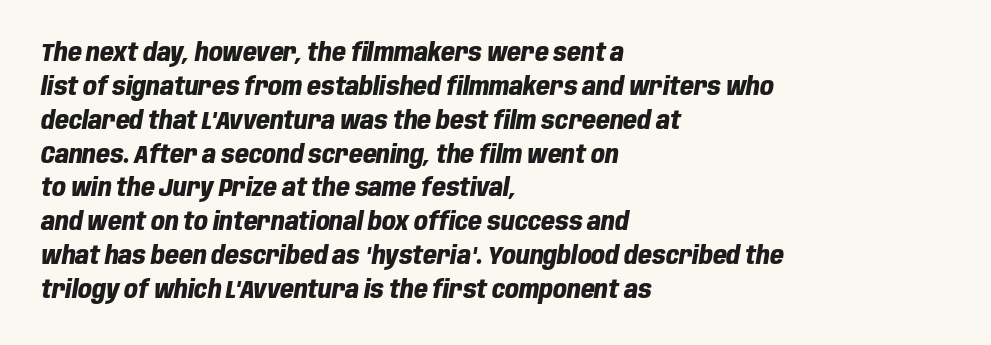
Q: Is the text bold? A: Yes.
Q: Is the text italic (slanted)? A: Yes, it leans right by about 10 degrees.
Q: Is the text underlined? A: No.
Q: How is the paragraph aligned? A: Left-aligned.
Q: Is the spacing between letters normal or unusually wide? A: Normal.
Q: Is the spacing between lines tight, normal or loose? A: Normal.
